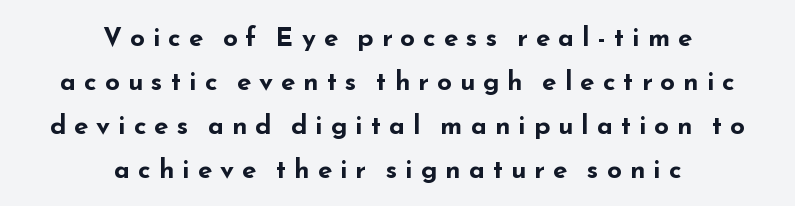
Q: Is the text bold? A: Yes.
Q: Is the text italic (slanted)? A: No, it is upright.
Q: Is the text underlined? A: No.
Q: How is the paragraph aligned? A: Centered.
Q: Is the spacing between letters normal or unusually wide? A: Unusually wide.
Q: Is the spacing between lines tight, normal or loose? A: Normal.
